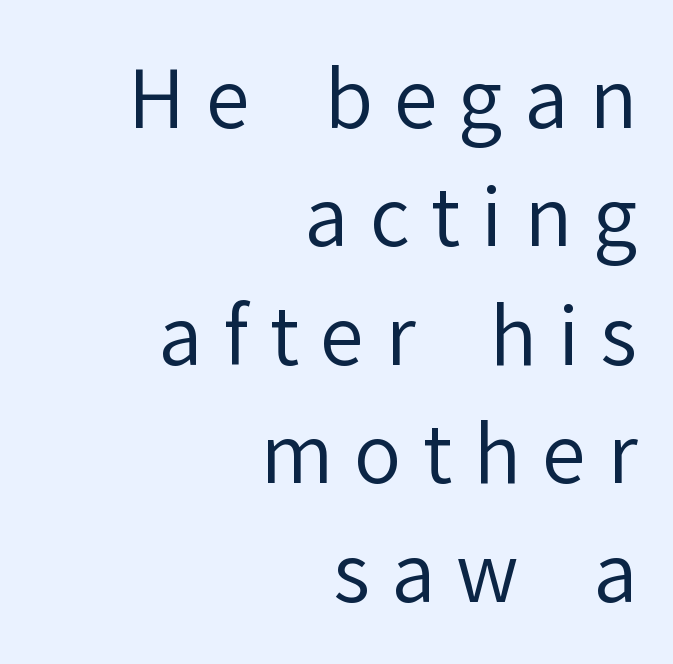
The image shows 79 px regular-weight sans-serif type, upright; set right-aligned, normal line spacing (1.5x), unusually wide letter spacing (+0.27 em), not underlined; low stroke contrast and a medium x-height.
